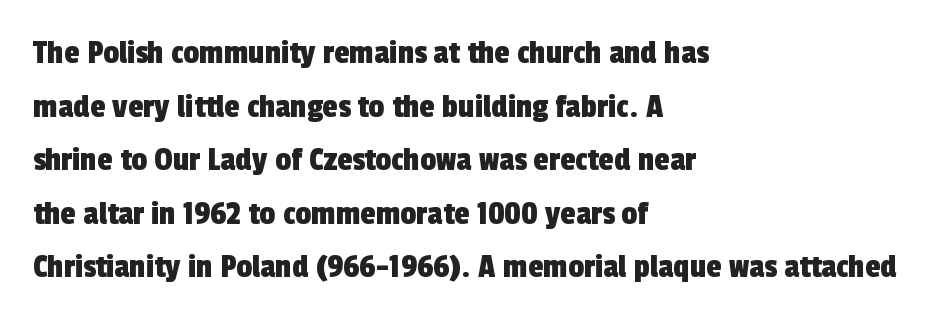
Q: Is the typeface a serif or a sans-serif typeface? A: Sans-serif.
Q: Is the text underlined? A: No.
Q: How is the paragraph aligned? A: Left-aligned.
Q: Is the spacing between letters normal or unusually wide? A: Normal.
Q: Is the spacing between lines tight, normal or loose? A: Normal.
Q: Width (condensed, normal, or wide)? A: Condensed.
Q: x-height? A: Medium.
Q: Monospaced? A: No.
